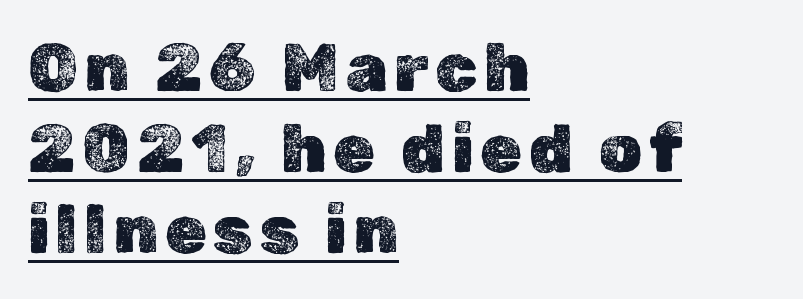
Q: Is the text italic (slanted)? A: No, it is upright.
Q: Is the text underlined? A: Yes.
Q: How is the paragraph aligned? A: Left-aligned.
Q: Width (condensed, normal, or wide)? A: Normal.
Q: x-height? A: Medium.
Q: Monospaced? A: No.
